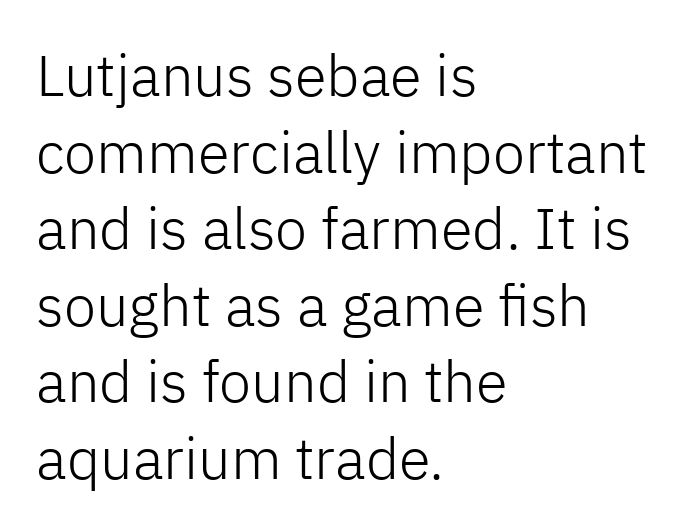
{"serif": "no", "italic": "no", "bold": "no", "weight": "light", "width": "normal", "stroke_contrast": "low", "x_height": "medium", "monospaced": "no", "underline": "no", "align": "left", "line_spacing": "normal", "line_spacing_ratio": 1.32, "letter_spacing": "normal", "letter_spacing_em": 0.0, "glyph_px": 58}
